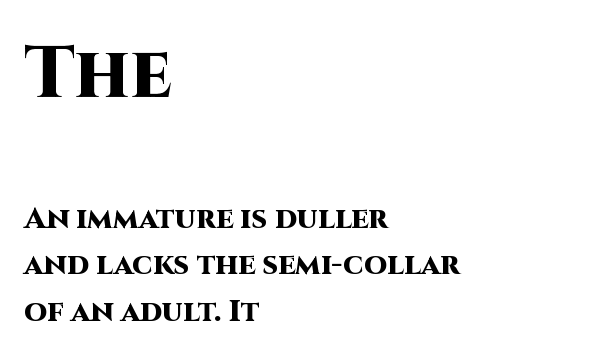
{"serif": "no", "italic": "no", "bold": "yes", "weight": "heavy", "width": "normal", "stroke_contrast": "high", "x_height": "large", "monospaced": "no", "underline": "no", "align": "left", "line_spacing": "normal", "line_spacing_ratio": 1.55, "letter_spacing": "normal", "letter_spacing_em": 0.0, "larger_block": "first", "size_ratio": 2.47, "glyph_px": 74}
